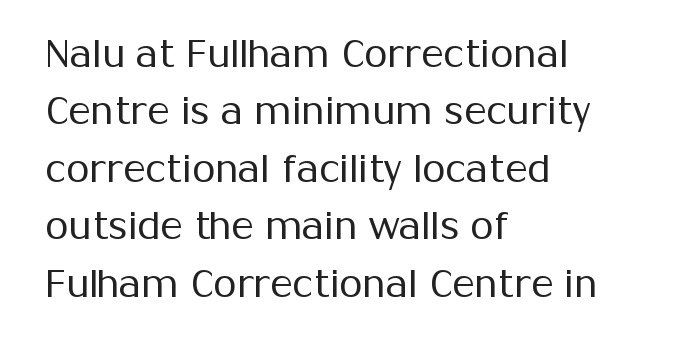
Reading down the column, the eye jumps a familiar distance to each next line. Nope, not italic — everything's standing straight. The space beneath each line is pristine and unruled. The letters sit at their default tracking, neither squeezed nor spread.
